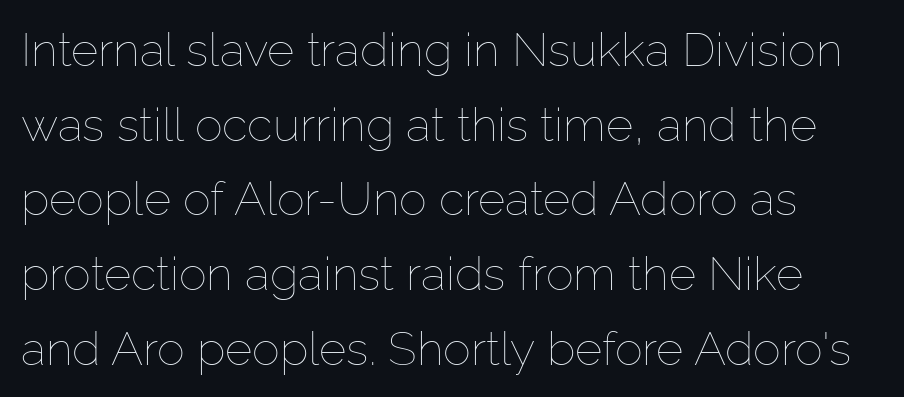
On a weight scale, this lands at 450 or below. These lines are rendered in a variable-pitch font. Just letters on the line, the space beneath them empty. Italic? Not at all — the glyphs are vertical. Does extra space separate the letters? No, they use regular spacing. The leading is moderate, giving the passage an even texture.
